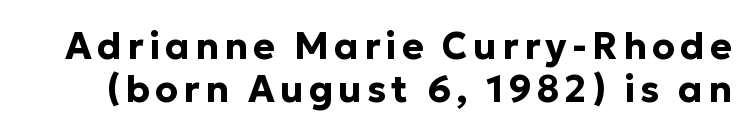
{"serif": "no", "italic": "no", "bold": "yes", "weight": "bold", "width": "normal", "stroke_contrast": "low", "x_height": "medium", "monospaced": "no", "underline": "no", "line_spacing": "tight", "line_spacing_ratio": 1.15, "glyph_px": 37}
